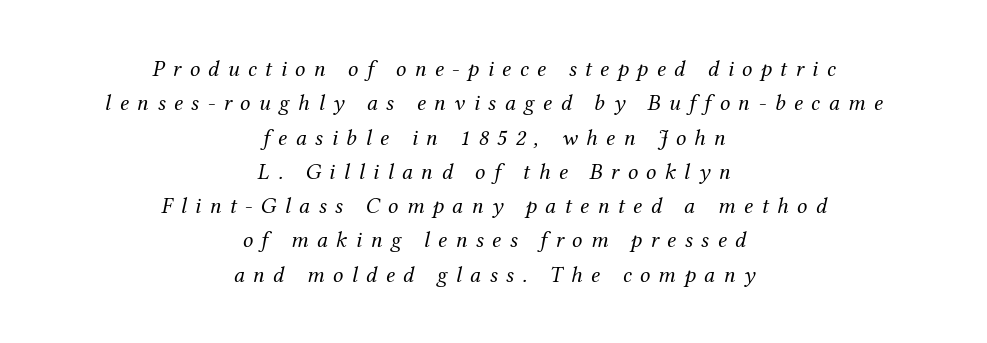
{"italic": "yes", "lean": "right", "slant_degrees": 12, "bold": "no", "underline": "no", "align": "center", "line_spacing": "normal", "line_spacing_ratio": 1.49, "letter_spacing": "wide", "letter_spacing_em": 0.36, "glyph_px": 23}
